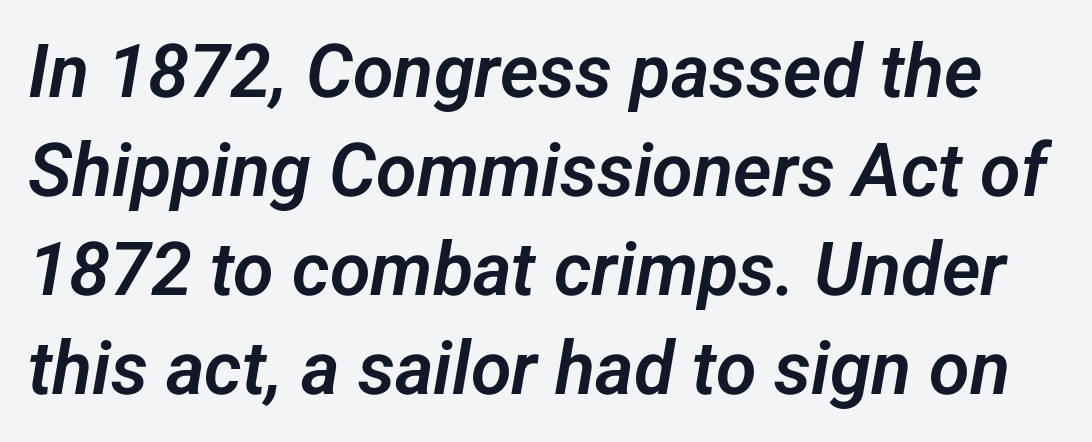
The image shows 74 px sans-serif type; set normal line spacing (1.34x), normal letter spacing, not underlined; low stroke contrast and a medium x-height.
